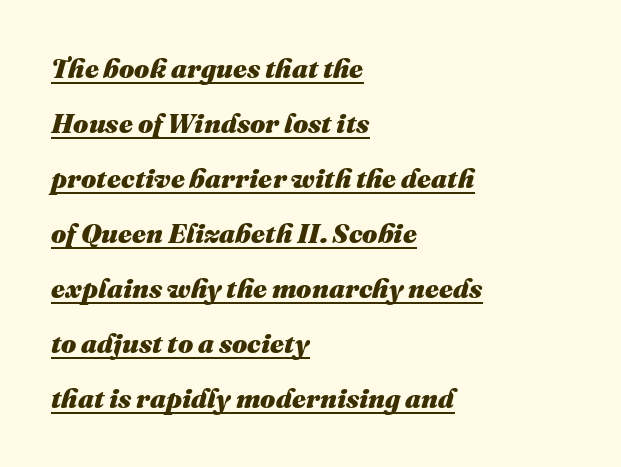
Q: Is the text bold? A: Yes.
Q: Is the text italic (slanted)? A: Yes, it leans right by about 16 degrees.
Q: Is the text underlined? A: Yes.
Q: How is the paragraph aligned? A: Left-aligned.
Q: Is the spacing between letters normal or unusually wide? A: Normal.
Q: Is the spacing between lines tight, normal or loose? A: Loose.
